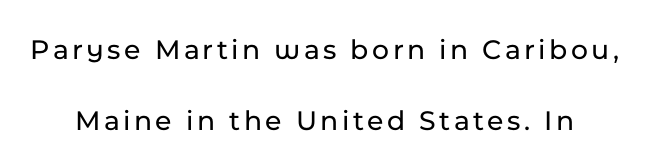
{"serif": "no", "italic": "no", "width": "normal", "stroke_contrast": "low", "x_height": "medium", "monospaced": "no", "underline": "no", "line_spacing": "loose", "line_spacing_ratio": 2.44, "glyph_px": 29}
